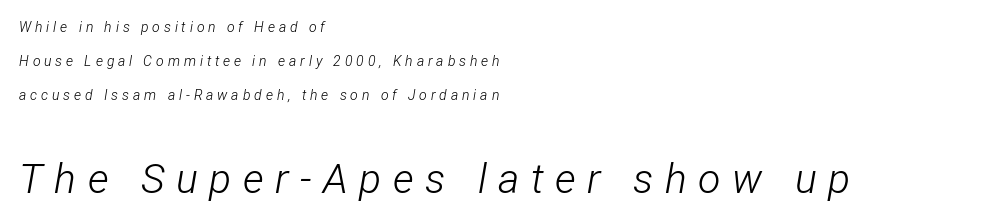
Caption: face not bold, strokes unweighted. You can tell it's italic because the verticals aren't actually vertical. Horizontal alignment here is leftward, the default for most running prose. Does the leading feel generous? Absolutely, it's lavish.
